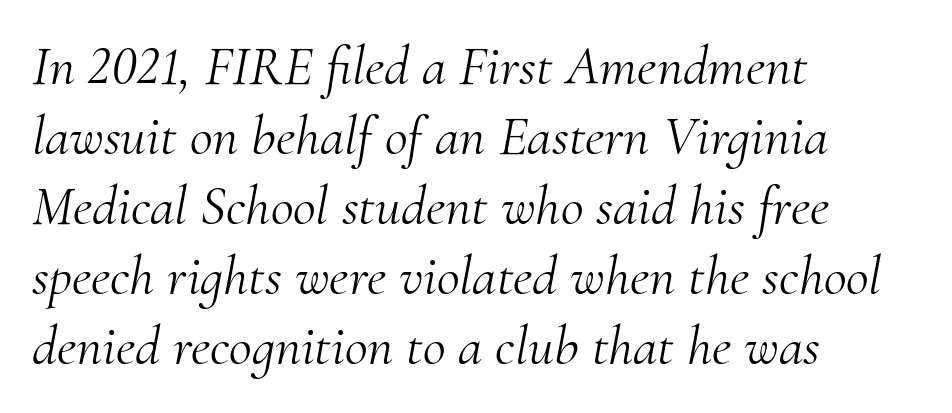
The image shows 56 px light serif type, italic (leaning right); set left-aligned, normal line spacing (1.25x), normal letter spacing, not underlined; medium stroke contrast and a small x-height.
